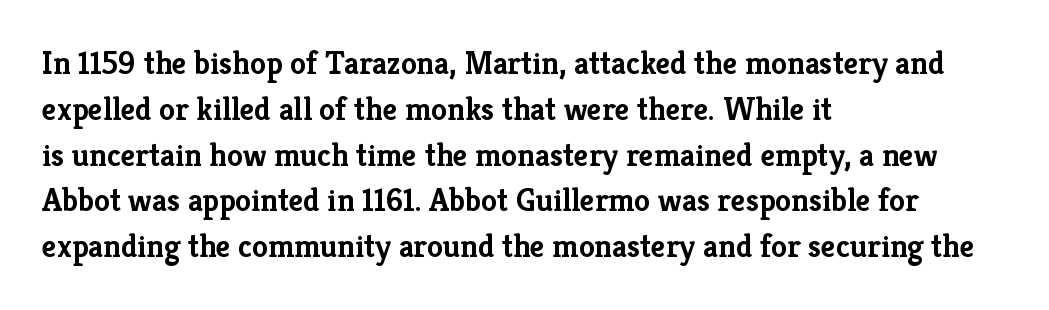
The image shows 32 px semibold serif type, upright; set left-aligned, normal line spacing (1.43x), normal letter spacing, not underlined; low stroke contrast and a medium x-height.
